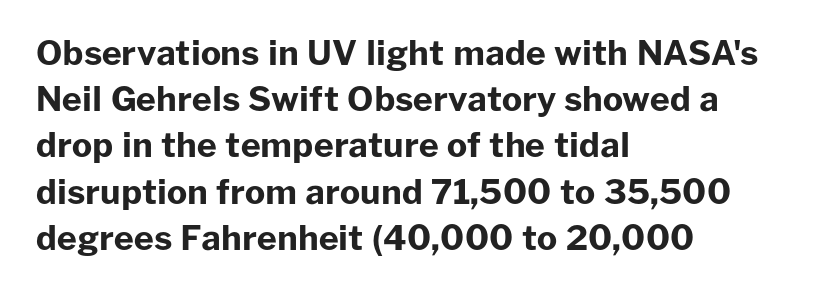
The vertical gap from one line to the next is medium. The rendering uses natural spacing where letterforms have individual widths. If you drew a line through each stem, it would be perfectly vertical. The passage shown has conventional tracking throughout. Lines of text with bare space underneath. To sum up the face: it is a sans, with no serifs.
